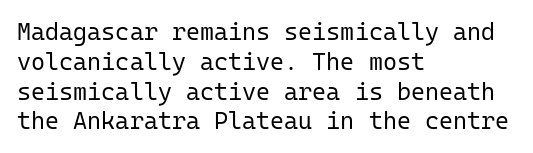
{"italic": "no", "bold": "no", "underline": "no", "align": "left", "line_spacing_ratio": 1.24, "letter_spacing": "normal", "letter_spacing_em": 0.0, "glyph_px": 24}
